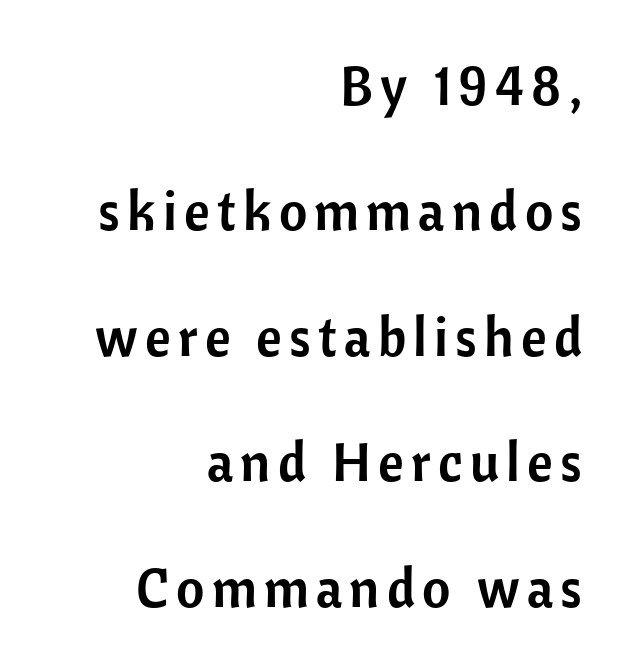
The image shows 55 px sans-serif type, upright; set right-aligned, loose line spacing (2.28x), not underlined; low stroke contrast and a medium x-height.
